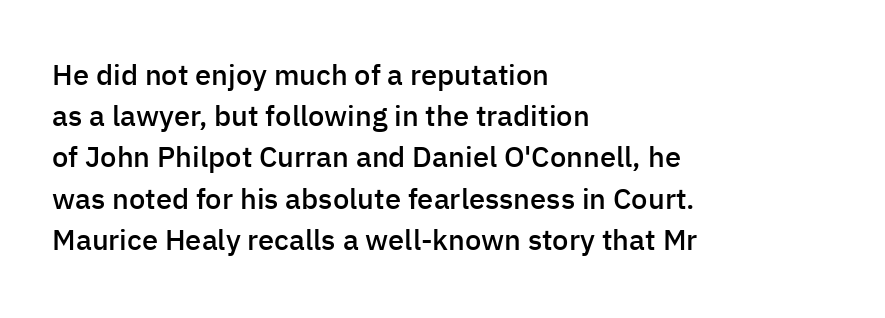
Q: Is the text bold? A: Semi-bold.
Q: Is the text italic (slanted)? A: No, it is upright.
Q: Is the typeface a serif or a sans-serif typeface? A: Sans-serif.
Q: Is the text underlined? A: No.
Q: How is the paragraph aligned? A: Left-aligned.
Q: Is the spacing between letters normal or unusually wide? A: Normal.
Q: Is the spacing between lines tight, normal or loose? A: Normal.
Q: Width (condensed, normal, or wide)? A: Normal.
Q: Stroke contrast? A: Low.
Q: x-height? A: Medium.
Q: Monospaced? A: No.
